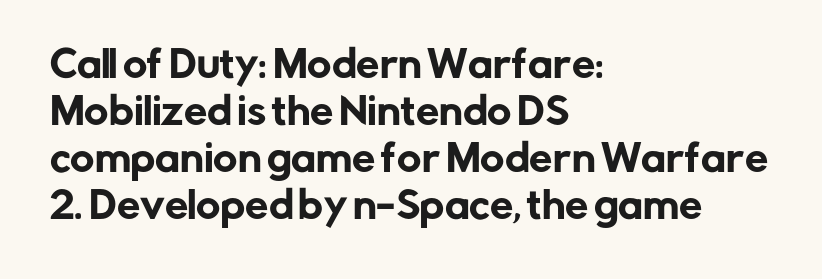
{"serif": "no", "italic": "no", "width": "normal", "stroke_contrast": "low", "x_height": "medium", "monospaced": "no", "underline": "no", "align": "left", "line_spacing": "normal", "line_spacing_ratio": 1.27, "letter_spacing": "normal", "letter_spacing_em": 0.0, "glyph_px": 37}
